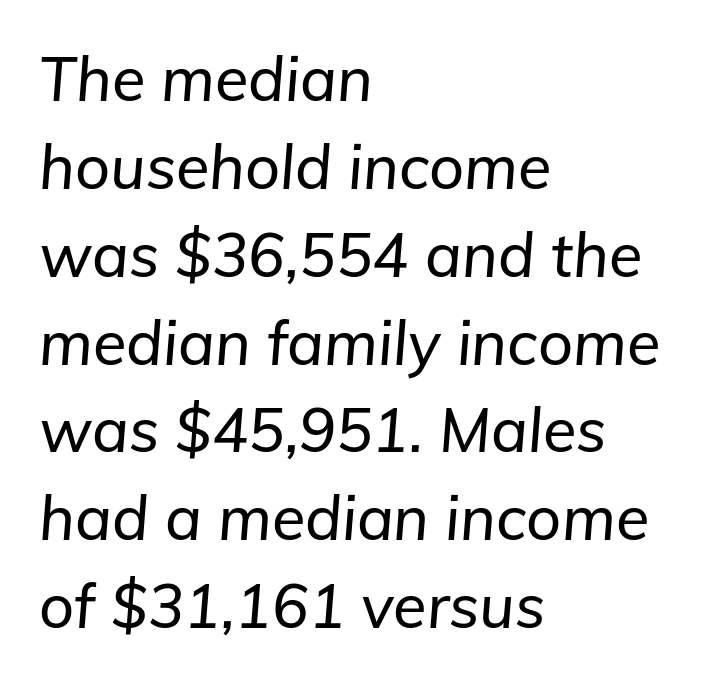
The image shows 61 px text type, italic (leaning right); set left-aligned, normal line spacing (1.44x), normal letter spacing, not underlined; low stroke contrast and a medium x-height.
